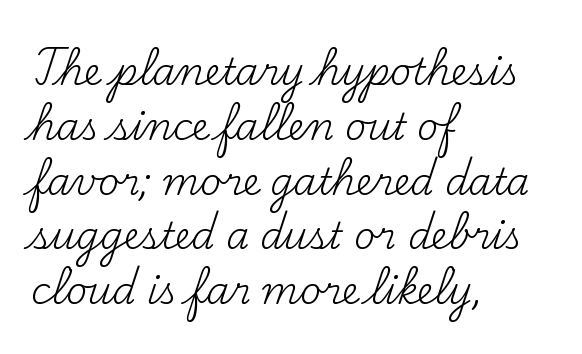
{"serif": "yes", "bold": "no", "weight": "regular", "width": "normal", "stroke_contrast": "medium", "x_height": "small", "monospaced": "no", "underline": "no", "align": "left", "line_spacing": "normal", "line_spacing_ratio": 1.48, "letter_spacing": "normal", "letter_spacing_em": 0.0, "glyph_px": 37}
